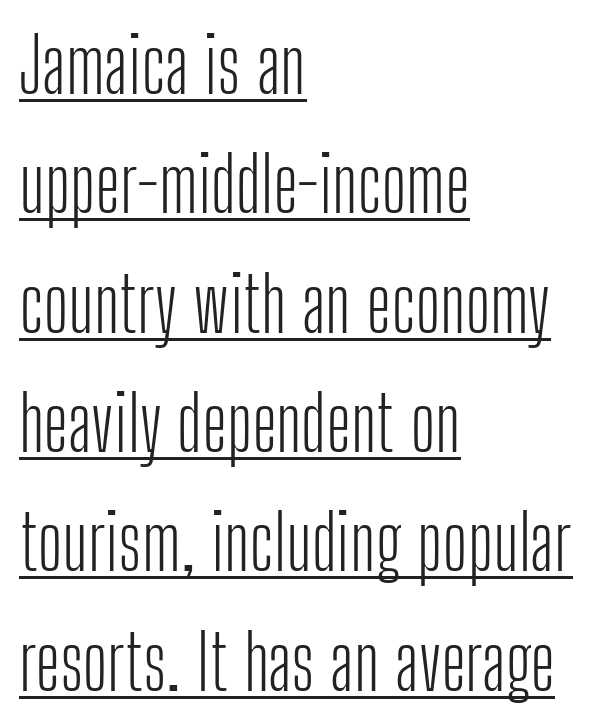
{"serif": "no", "italic": "no", "bold": "no", "weight": "light", "width": "condensed", "stroke_contrast": "low", "x_height": "medium", "monospaced": "no", "underline": "yes", "align": "left", "line_spacing": "normal", "line_spacing_ratio": 1.57, "letter_spacing": "normal", "letter_spacing_em": 0.0, "glyph_px": 76}
